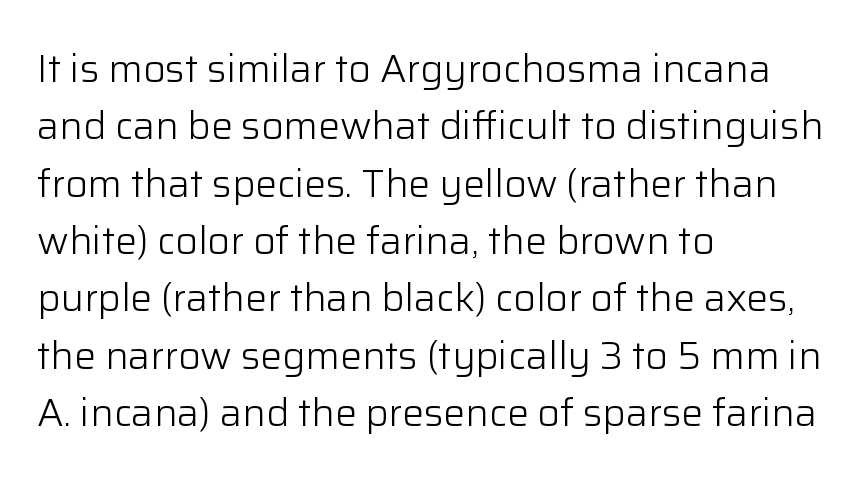
Q: Is the text bold? A: No.
Q: Is the text italic (slanted)? A: No, it is upright.
Q: Is the typeface a serif or a sans-serif typeface? A: Sans-serif.
Q: Is the text underlined? A: No.
Q: How is the paragraph aligned? A: Left-aligned.
Q: Is the spacing between letters normal or unusually wide? A: Normal.
Q: Is the spacing between lines tight, normal or loose? A: Normal.
Q: Width (condensed, normal, or wide)? A: Normal.
Q: Stroke contrast? A: Low.
Q: x-height? A: Medium.
Q: Monospaced? A: No.
